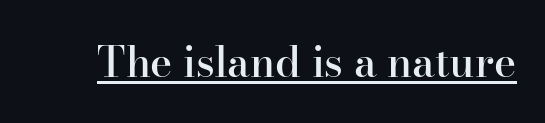
Look at the bottom of the vertical strokes: they flare into serifs here. The string is rendered with underlining switched on. A typesetter would call this zero additional tracking. Italic: no, the glyphs are upright roman. Set as a demibold, roughly 600 on the weight scale.
